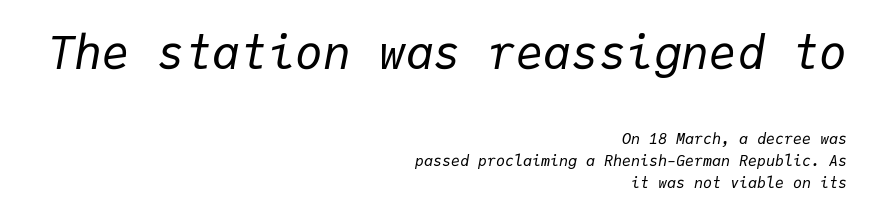
Q: Is the text bold? A: No.
Q: Is the text italic (slanted)? A: Yes, it leans right by about 9 degrees.
Q: Is the text underlined? A: No.
Q: How is the paragraph aligned? A: Right-aligned.
Q: Is the spacing between letters normal or unusually wide? A: Normal.
Q: Is the spacing between lines tight, normal or loose? A: Normal.
Q: Which block of text is set in a larger size, the first (top) or the second (bottom)? A: The first (top) one.
Q: Width (condensed, normal, or wide)? A: Normal.
Q: Stroke contrast? A: Low.
Q: x-height? A: Medium.
Q: Monospaced? A: Yes.
